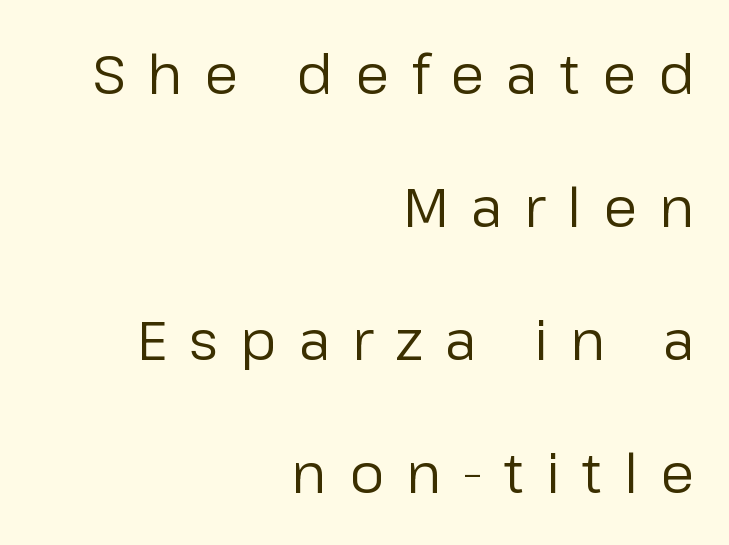
{"serif": "no", "italic": "no", "bold": "no", "weight": "regular", "width": "normal", "stroke_contrast": "low", "x_height": "medium", "monospaced": "no", "underline": "no", "align": "right", "line_spacing": "loose", "line_spacing_ratio": 2.42, "letter_spacing": "wide", "letter_spacing_em": 0.4, "glyph_px": 55}
